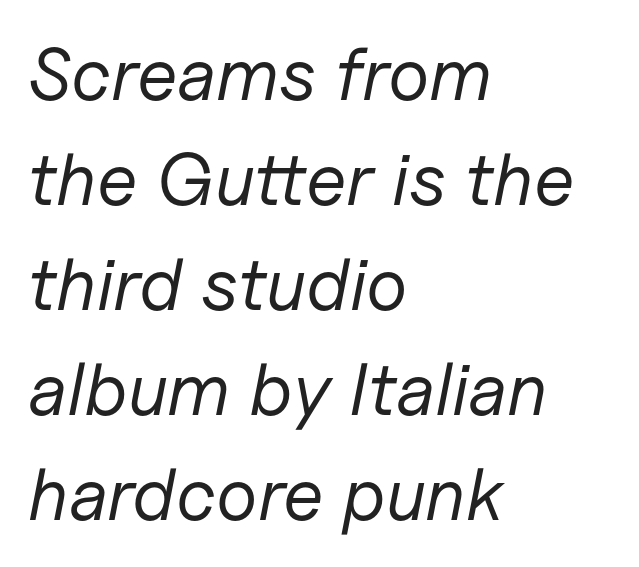
Q: Is the text bold? A: No.
Q: Is the text italic (slanted)? A: Yes, it leans right by about 11 degrees.
Q: Is the text underlined? A: No.
Q: How is the paragraph aligned? A: Left-aligned.
Q: Is the spacing between letters normal or unusually wide? A: Normal.
Q: Is the spacing between lines tight, normal or loose? A: Normal.
Q: Width (condensed, normal, or wide)? A: Normal.
Q: Stroke contrast? A: Low.
Q: x-height? A: Medium.
Q: Monospaced? A: No.
